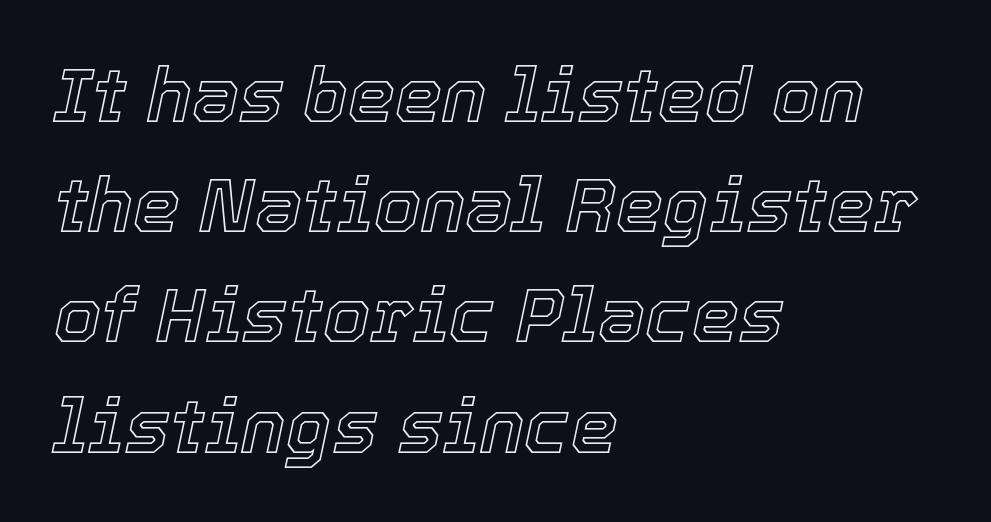
{"italic": "yes", "lean": "right", "slant_degrees": 12, "width": "normal", "x_height": "medium", "monospaced": "no", "underline": "no", "align": "left", "line_spacing": "normal", "line_spacing_ratio": 1.47, "letter_spacing": "normal", "letter_spacing_em": 0.0, "glyph_px": 75}
